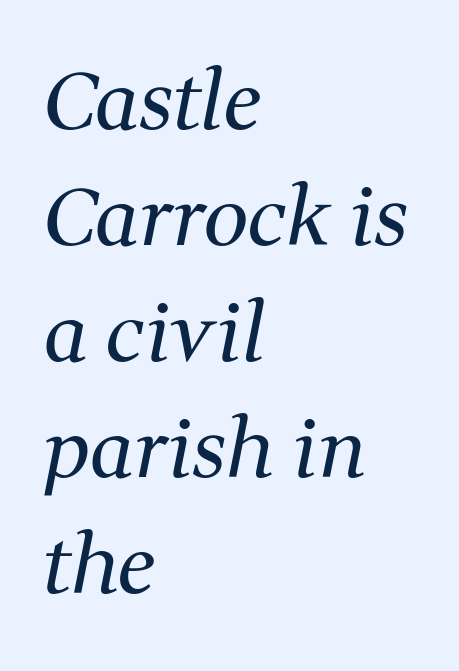
{"serif": "yes", "italic": "yes", "lean": "right", "slant_degrees": 11, "bold": "no", "weight": "regular", "width": "normal", "stroke_contrast": "medium", "x_height": "medium", "monospaced": "no", "underline": "no", "align": "left", "line_spacing": "normal", "line_spacing_ratio": 1.45, "letter_spacing": "normal", "letter_spacing_em": 0.0, "glyph_px": 80}
